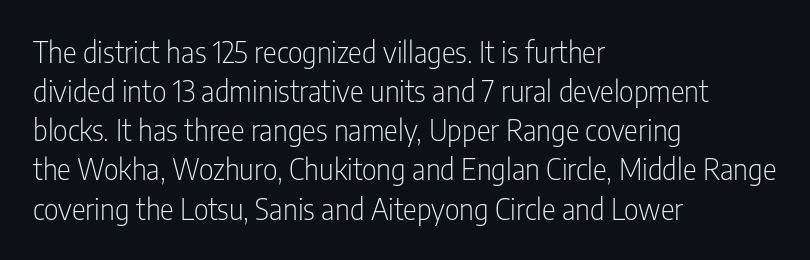
{"serif": "no", "italic": "no", "bold": "no", "weight": "light", "width": "condensed", "stroke_contrast": "low", "x_height": "medium", "monospaced": "no", "underline": "no", "align": "left", "line_spacing": "normal", "line_spacing_ratio": 1.35, "letter_spacing": "normal", "letter_spacing_em": 0.0, "glyph_px": 29}
